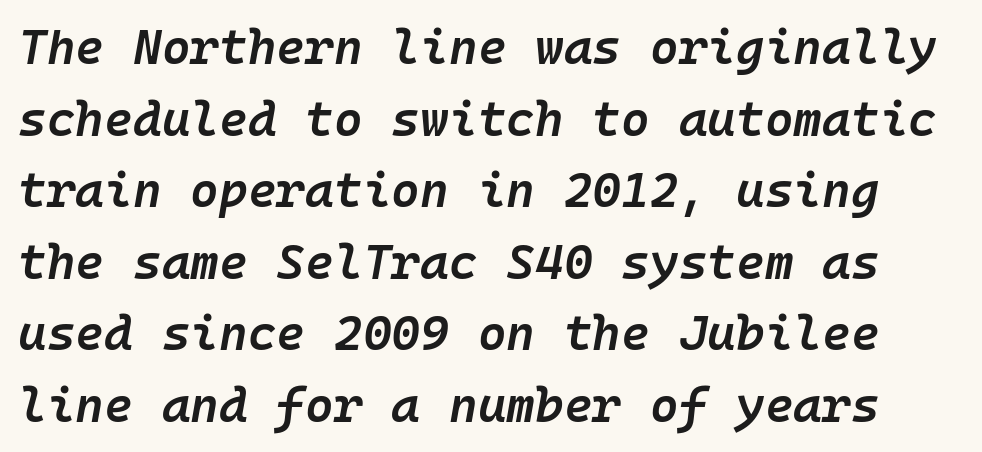
Q: Is the text bold? A: Semi-bold.
Q: Is the text italic (slanted)? A: Yes, it leans right by about 10 degrees.
Q: Is the text underlined? A: No.
Q: Is the spacing between letters normal or unusually wide? A: Normal.
Q: Is the spacing between lines tight, normal or loose? A: Normal.
Q: Width (condensed, normal, or wide)? A: Normal.
Q: Stroke contrast? A: Low.
Q: x-height? A: Medium.
Q: Monospaced? A: Yes.
